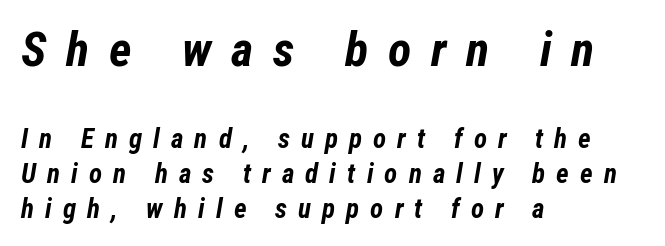
The image shows 48 px bold, condensed type, italic (leaning right); set left-aligned, normal line spacing (1.3x), unusually wide letter spacing (+0.41 em), not underlined; the first (top) block is 1.78x larger; low stroke contrast and a medium x-height.
